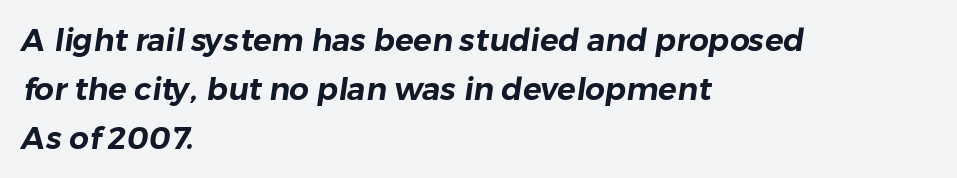
{"serif": "no", "width": "normal", "stroke_contrast": "low", "x_height": "medium", "monospaced": "no", "underline": "no", "align": "left", "line_spacing": "normal", "line_spacing_ratio": 1.58, "letter_spacing": "normal", "letter_spacing_em": 0.0, "glyph_px": 31}
